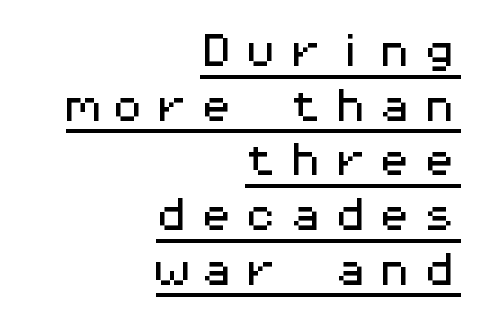
The specimen reads as upright at a glance. Honestly, the underline is the first thing you notice here. Stroke terminals: plain, sans-serif. Here the designer chose a console-style face with uniform glyph widths. Line ends are locked; line starts wander. The face used here is rendered with a markedly widened letterfit.
